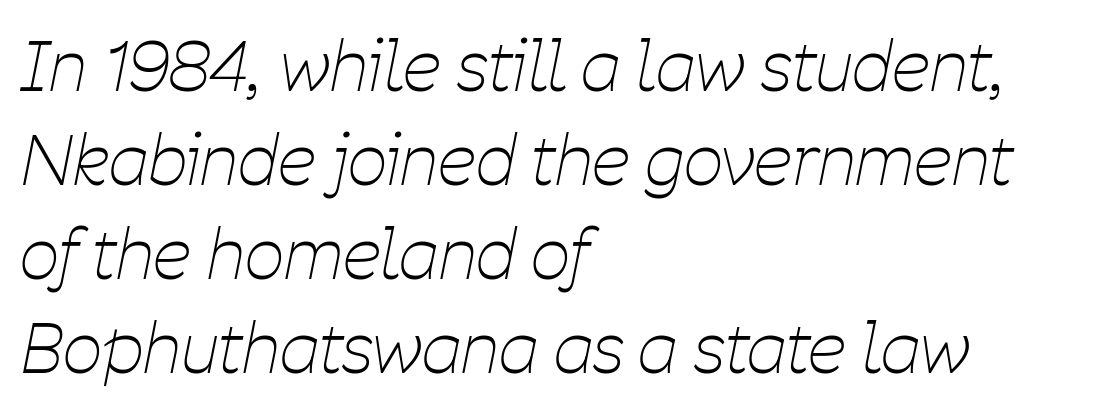
The image shows 69 px thin, condensed type, italic (leaning right); set left-aligned, normal line spacing (1.36x), normal letter spacing, not underlined; low stroke contrast and a medium x-height.
